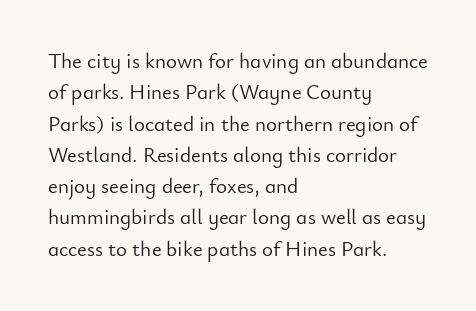
The image shows 21 px text type, upright; set left-aligned, normal line spacing (1.49x), normal letter spacing, not underlined.
